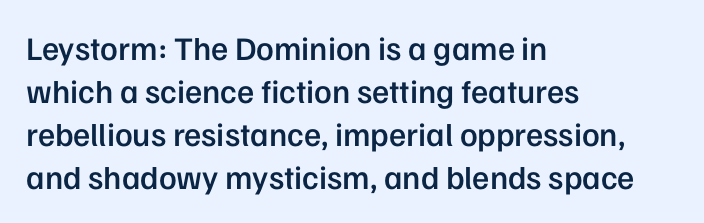
The image shows 33 px semibold sans-serif type, upright; set left-aligned, normal line spacing (1.3x), normal letter spacing, not underlined; low stroke contrast and a medium x-height.
